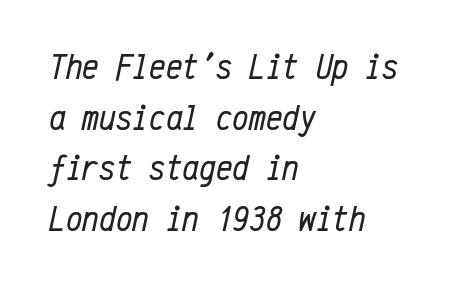
The image shows 37 px regular-weight, condensed type, italic (leaning right), monospaced; set left-aligned, normal line spacing (1.37x), normal letter spacing, not underlined; low stroke contrast and a medium x-height.
